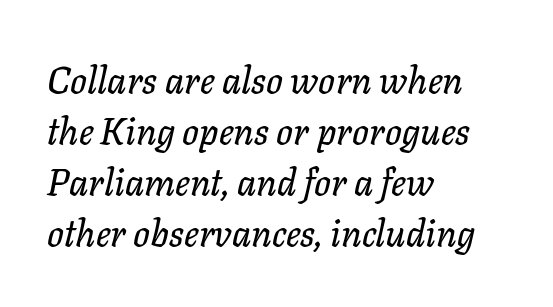
Each row of text sits above clean, open space. Reading down the block, your eye returns to a fixed left position each line. The face used here is proportionally spaced, like ordinary book or web type. The specimen reads as italic at a glance. The space between consecutive lines is moderate.
